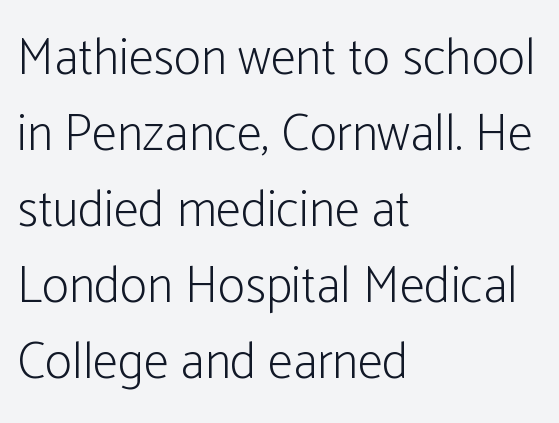
The image shows 51 px light, condensed sans-serif type, upright; set left-aligned, normal line spacing (1.49x), normal letter spacing, not underlined; low stroke contrast and a medium x-height.
